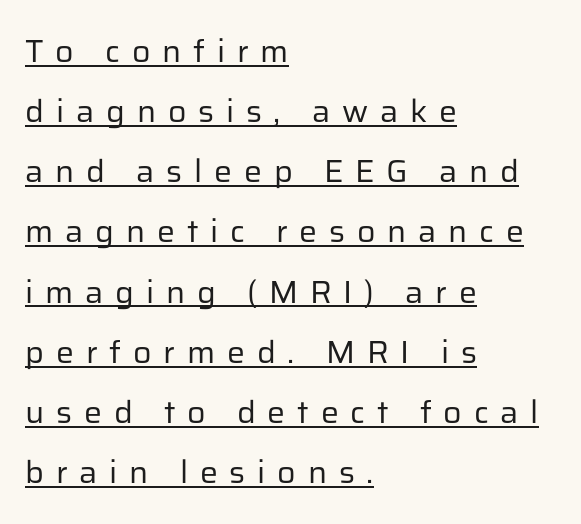
{"serif": "no", "italic": "no", "bold": "no", "weight": "regular", "width": "normal", "stroke_contrast": "low", "x_height": "medium", "monospaced": "no", "underline": "yes", "align": "left", "line_spacing_ratio": 1.88, "letter_spacing": "wide", "letter_spacing_em": 0.37, "glyph_px": 32}
